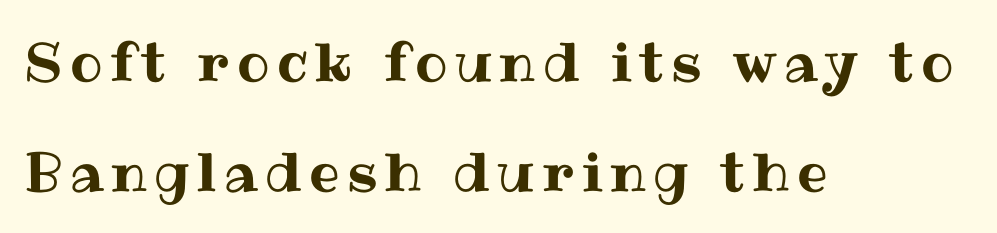
Posture: straight, roman, zero tilt. Rule under the text: the space is simply empty. These lines stack with their left ends in a neat column. Spacing verdict: proportional, widths tailored to each character. In terms of leading, this rendering errs on the spacious side.
